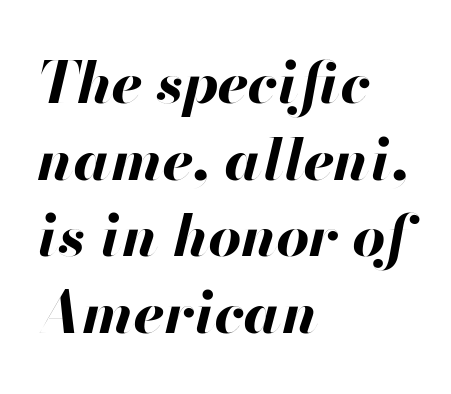
Reading down the column, the eye jumps a familiar distance to each next line. No extra tracking has been applied to these lines. Students, this is bold: see how much ink each stroke carries. Rendered with sloped, italic letterforms. A student would call this left alignment; a typographer would say flush left, rag right. The rendering uses natural spacing where letterforms have individual widths.
